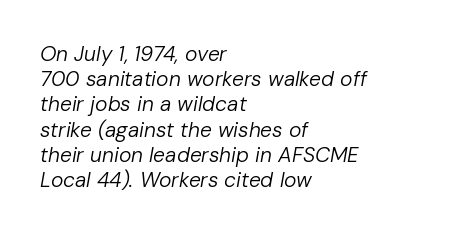
The image shows 21 px text type, italic (leaning right); set left-aligned, line spacing 1.2x, normal letter spacing, not underlined.
